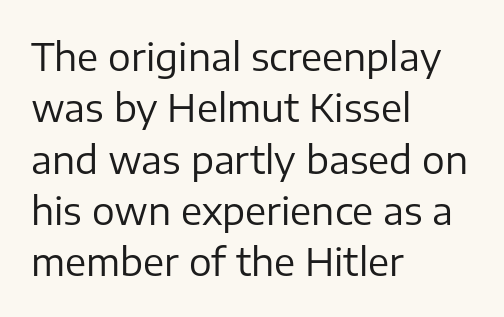
{"serif": "no", "italic": "no", "bold": "no", "weight": "regular", "width": "normal", "stroke_contrast": "low", "x_height": "medium", "monospaced": "no", "underline": "no", "align": "left", "line_spacing": "normal", "line_spacing_ratio": 1.35, "letter_spacing": "normal", "letter_spacing_em": 0.0, "glyph_px": 38}
